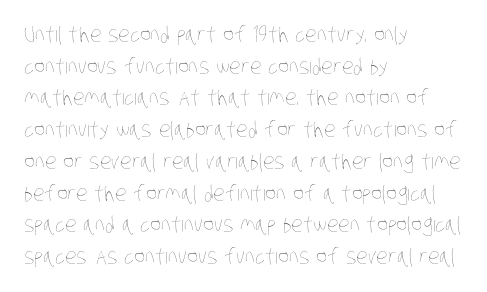
The image shows 21 px text type; set left-aligned, normal line spacing (1.51x), normal letter spacing, not underlined.
